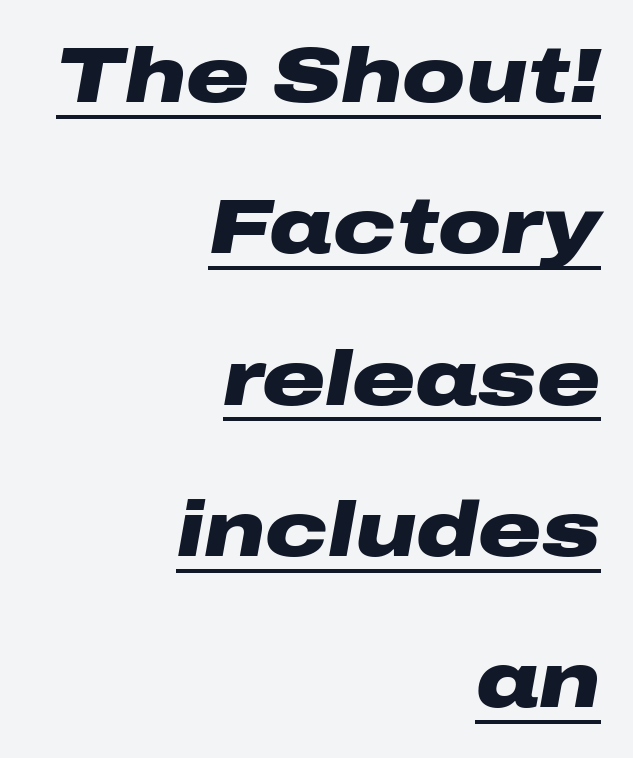
{"italic": "yes", "lean": "right", "slant_degrees": 10, "bold": "yes", "weight": "heavy", "width": "wide", "stroke_contrast": "low", "x_height": "medium", "monospaced": "no", "underline": "yes", "align": "right", "line_spacing": "loose", "line_spacing_ratio": 1.94, "letter_spacing": "normal", "letter_spacing_em": 0.0, "glyph_px": 78}
